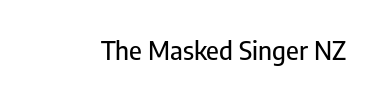
The image shows 26 px text type, upright; set normal letter spacing, not underlined.
